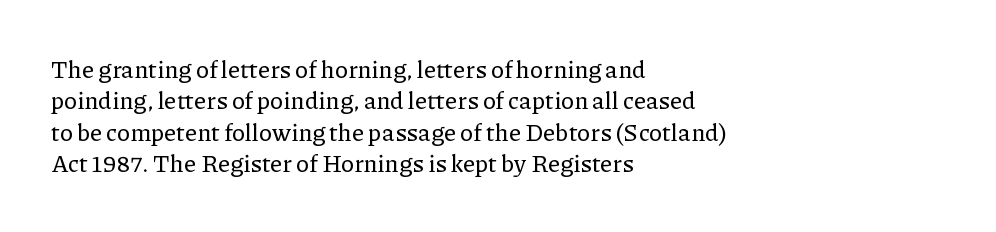
The image shows 24 px text type, upright; set left-aligned, normal line spacing (1.31x), normal letter spacing, not underlined.
